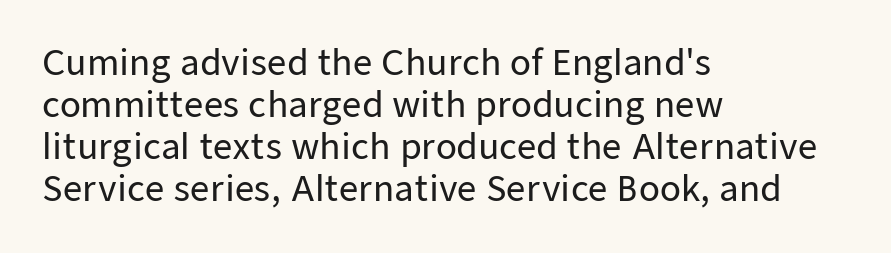
{"serif": "no", "italic": "no", "width": "normal", "stroke_contrast": "low", "x_height": "medium", "monospaced": "no", "underline": "no", "align": "left", "line_spacing_ratio": 1.24, "letter_spacing": "normal", "letter_spacing_em": 0.0, "glyph_px": 34}
